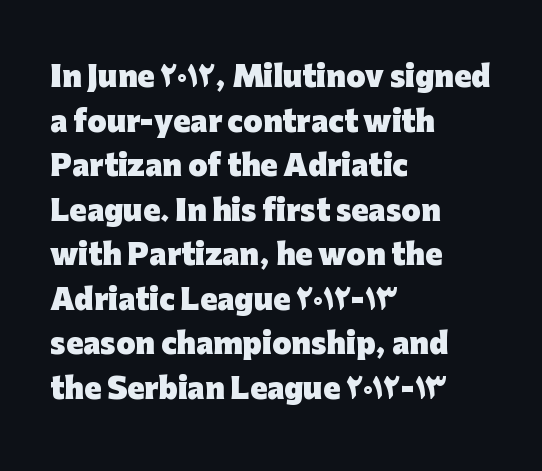
The image shows 28 px heavy sans-serif type, upright; set left-aligned, normal line spacing (1.59x), normal letter spacing, not underlined; low stroke contrast and a medium x-height.
